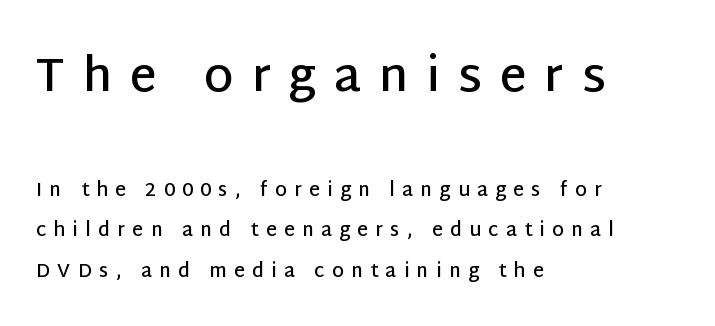
The image shows 47 px semibold sans-serif type, upright; set left-aligned, loose line spacing (2.13x), unusually wide letter spacing (+0.38 em), not underlined; the first (top) block is 2.47x larger; low stroke contrast and a large x-height.
